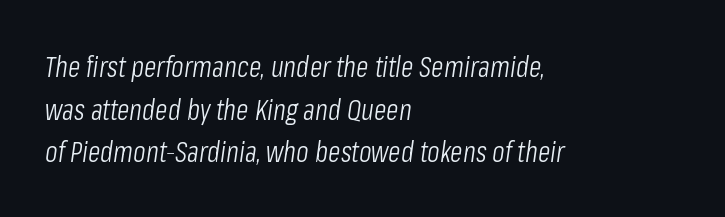
The letters advance in unequal steps, a hallmark of proportional type. Does the leading feel generous? No, just average. The gap between lines stays unmarked. Characters are canted at an angle relative to the baseline's perpendicular. Weight: not bold — regular or lighter.
